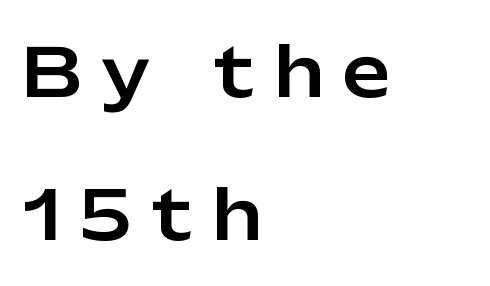
{"serif": "no", "italic": "no", "width": "normal", "stroke_contrast": "low", "x_height": "medium", "monospaced": "no", "underline": "no", "align": "left", "line_spacing": "loose", "line_spacing_ratio": 2.1, "letter_spacing": "wide", "letter_spacing_em": 0.29, "glyph_px": 68}
